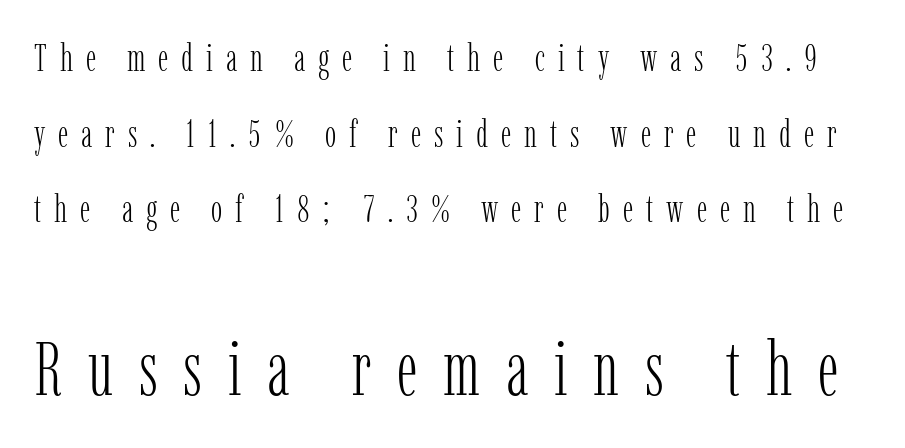
Q: Is the text bold? A: No.
Q: Is the text italic (slanted)? A: No, it is upright.
Q: Is the typeface a serif or a sans-serif typeface? A: Serif.
Q: Is the text underlined? A: No.
Q: Is the spacing between letters normal or unusually wide? A: Unusually wide.
Q: Is the spacing between lines tight, normal or loose? A: Loose.
Q: Which block of text is set in a larger size, the first (top) or the second (bottom)? A: The second (bottom) one.
Q: Width (condensed, normal, or wide)? A: Condensed.
Q: Stroke contrast? A: Low.
Q: x-height? A: Medium.
Q: Monospaced? A: No.
